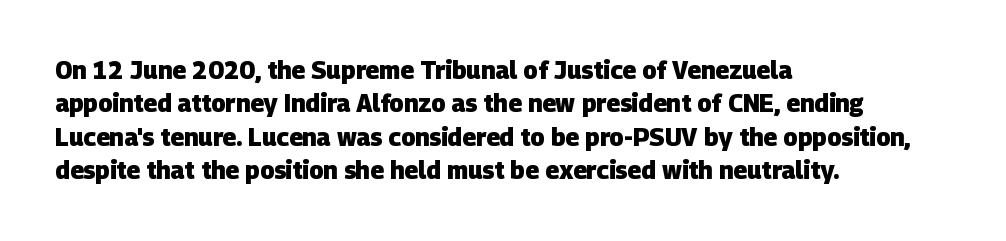
Q: Is the text bold? A: Yes.
Q: Is the text underlined? A: No.
Q: How is the paragraph aligned? A: Left-aligned.
Q: Is the spacing between letters normal or unusually wide? A: Normal.
Q: Is the spacing between lines tight, normal or loose? A: Normal.
